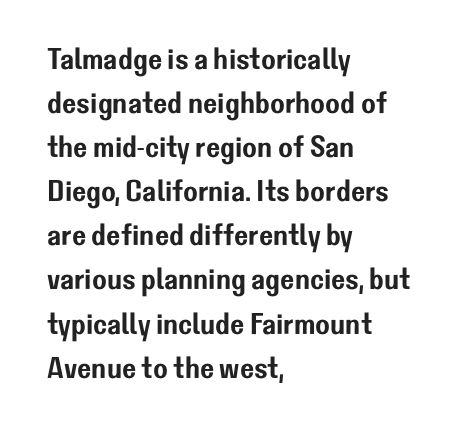
{"serif": "no", "italic": "no", "width": "normal", "stroke_contrast": "low", "x_height": "medium", "monospaced": "no", "underline": "no", "align": "left", "line_spacing": "normal", "line_spacing_ratio": 1.47, "letter_spacing": "normal", "letter_spacing_em": 0.0, "glyph_px": 30}
